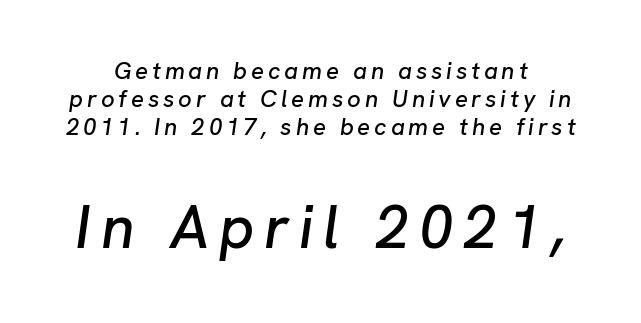
Q: Is the text italic (slanted)? A: Yes, it leans right by about 8 degrees.
Q: Is the text underlined? A: No.
Q: Which block of text is set in a larger size, the first (top) or the second (bottom)? A: The second (bottom) one.
Q: Width (condensed, normal, or wide)? A: Normal.
Q: Stroke contrast? A: Low.
Q: x-height? A: Medium.
Q: Monospaced? A: No.
